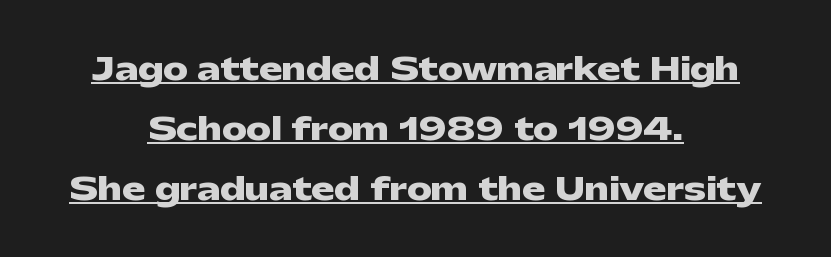
Q: Is the text bold? A: Yes.
Q: Is the text italic (slanted)? A: No, it is upright.
Q: Is the typeface a serif or a sans-serif typeface? A: Sans-serif.
Q: Is the text underlined? A: Yes.
Q: How is the paragraph aligned? A: Centered.
Q: Is the spacing between letters normal or unusually wide? A: Normal.
Q: Is the spacing between lines tight, normal or loose? A: Loose.
Q: Width (condensed, normal, or wide)? A: Wide.
Q: Stroke contrast? A: Low.
Q: x-height? A: Medium.
Q: Monospaced? A: No.
